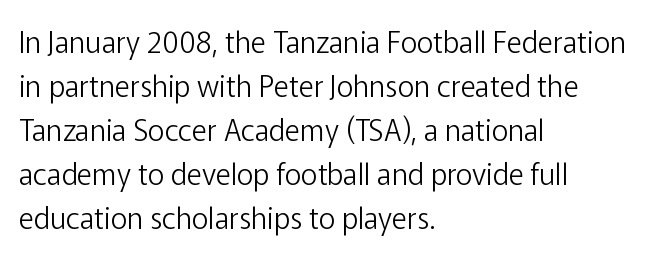
{"serif": "no", "italic": "no", "bold": "no", "weight": "light", "width": "normal", "stroke_contrast": "low", "x_height": "medium", "monospaced": "no", "underline": "no", "align": "left", "line_spacing": "normal", "line_spacing_ratio": 1.52, "letter_spacing": "normal", "letter_spacing_em": 0.0, "glyph_px": 29}
